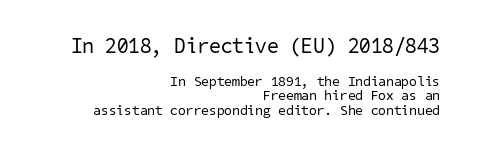
The image shows 21 px text type; set right-aligned, tight line spacing (1.02x), normal letter spacing, not underlined; the first (top) block is 1.5x larger.
